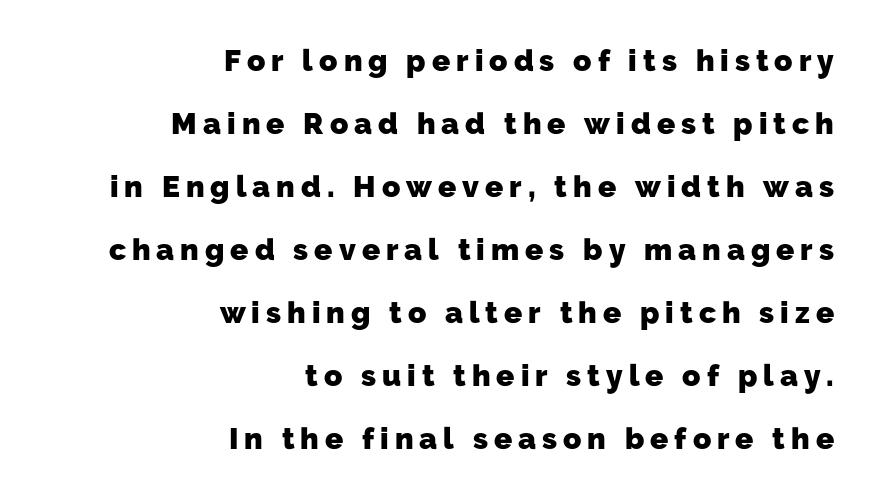
{"serif": "no", "bold": "yes", "weight": "heavy", "width": "normal", "stroke_contrast": "low", "x_height": "medium", "monospaced": "no", "underline": "no", "align": "right", "line_spacing": "loose", "line_spacing_ratio": 2.1, "letter_spacing": "wide", "letter_spacing_em": 0.2, "glyph_px": 30}
